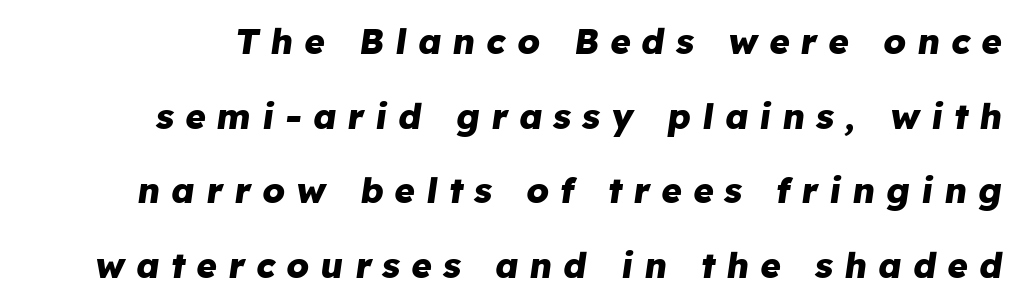
{"italic": "yes", "lean": "right", "slant_degrees": 8, "bold": "yes", "weight": "heavy", "width": "normal", "stroke_contrast": "low", "x_height": "medium", "monospaced": "no", "underline": "no", "line_spacing": "loose", "line_spacing_ratio": 2.13, "letter_spacing": "wide", "letter_spacing_em": 0.32, "glyph_px": 35}
